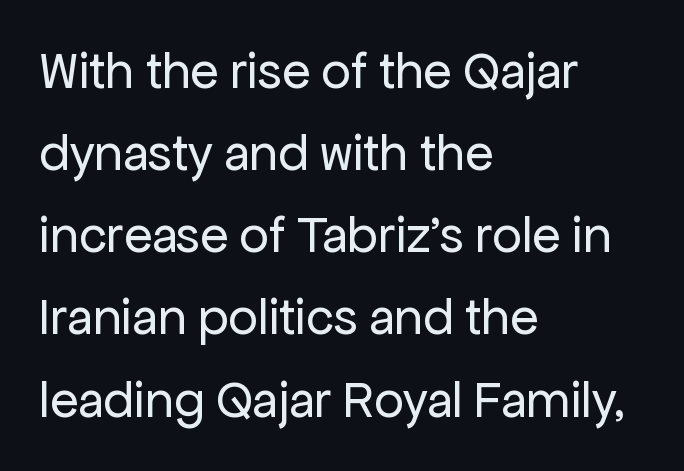
The image shows 52 px regular-weight sans-serif type, upright; set left-aligned, normal line spacing (1.58x), normal letter spacing, not underlined; low stroke contrast and a medium x-height.
